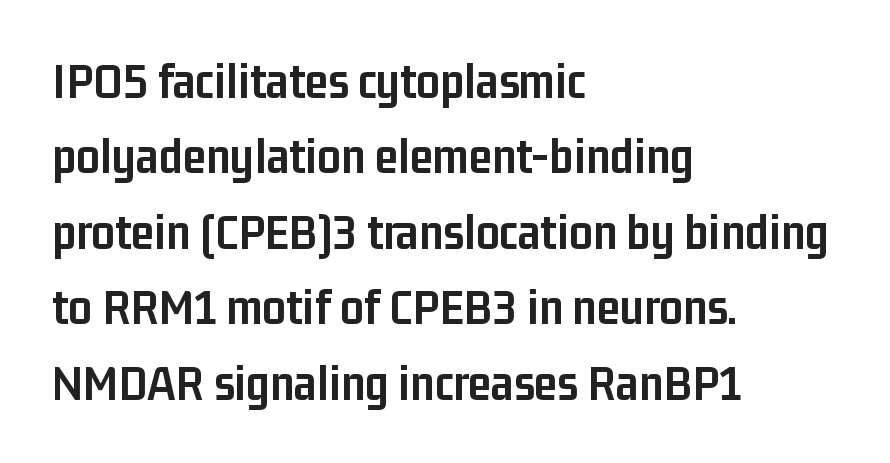
This is heavy type, rendered in bold. Layout note: lines flush left. Designer's note — italics off, roman on. The rows are spaced the way most documents space them.
